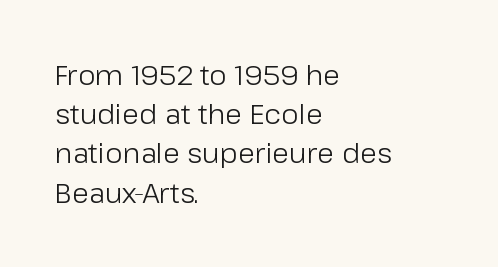
The image shows 28 px light sans-serif type, upright; set left-aligned, normal line spacing (1.4x), normal letter spacing, not underlined; low stroke contrast and a medium x-height.
